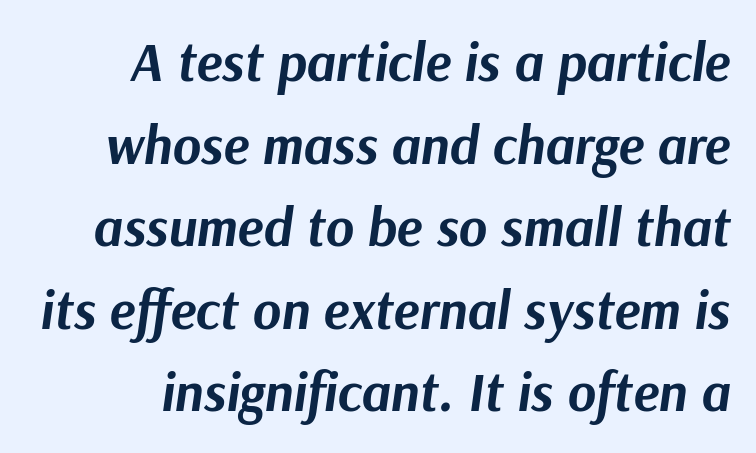
Q: Is the text bold? A: Yes.
Q: Is the text italic (slanted)? A: Yes, it leans right by about 9 degrees.
Q: Is the text underlined? A: No.
Q: Is the spacing between letters normal or unusually wide? A: Normal.
Q: Is the spacing between lines tight, normal or loose? A: Normal.
Q: Width (condensed, normal, or wide)? A: Normal.
Q: Stroke contrast? A: Medium.
Q: x-height? A: Medium.
Q: Monospaced? A: No.
